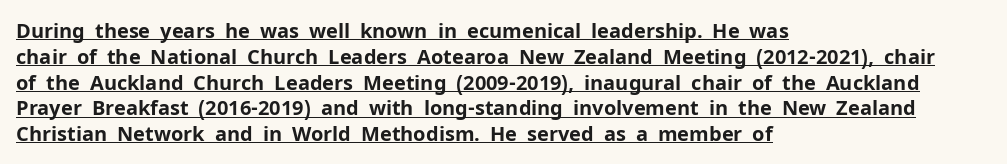
The image shows 20 px bold type, upright; set left-aligned, normal line spacing (1.29x), normal letter spacing, underlined.
